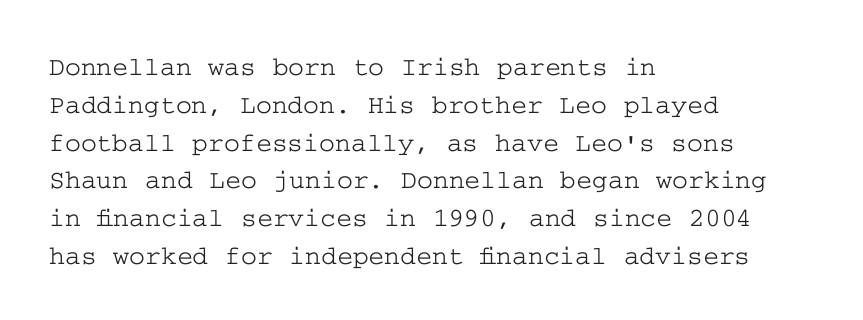
The ragged edge is on the right, which tells us the setting is flush left. Underline: absent. Does the leading feel generous? No, just average. The type is set solid horizontally, with unmodified tracking.
